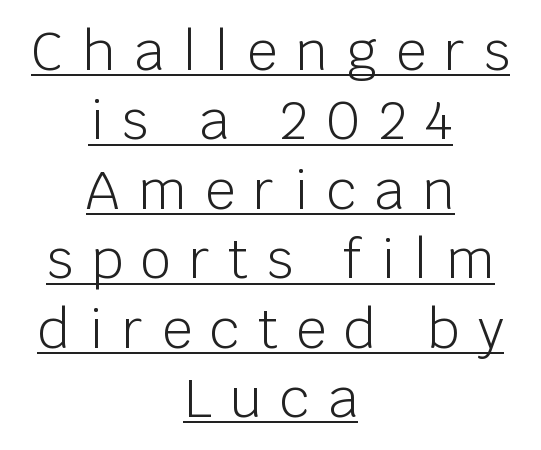
Serif or sans? Sans — the stroke terminals are bare. When letters stand straight like this, we call the style roman or upright. Is this a heavy cut? Hardly; it is regular or lighter. The words here are underlined.
